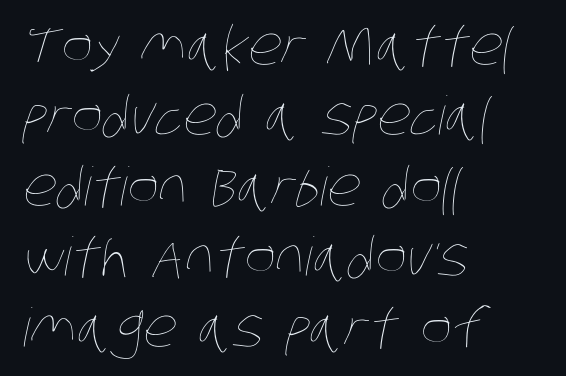
Q: Is the text bold? A: No.
Q: Is the text underlined? A: No.
Q: How is the paragraph aligned? A: Left-aligned.
Q: Is the spacing between letters normal or unusually wide? A: Normal.
Q: Is the spacing between lines tight, normal or loose? A: Normal.
Q: Width (condensed, normal, or wide)? A: Condensed.
Q: Stroke contrast? A: Low.
Q: x-height? A: Large.
Q: Monospaced? A: No.
